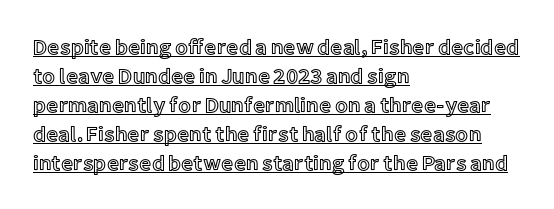
The image shows 21 px text type, upright; set left-aligned, normal line spacing (1.38x), normal letter spacing, underlined.
